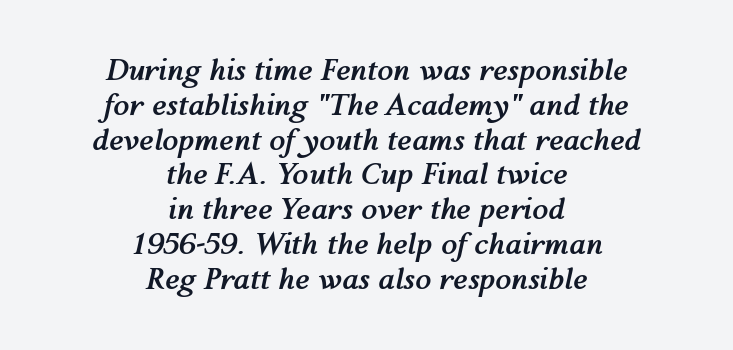
No word sits above an underline. It's the slanting kind of type. Each glyph is drawn with heavy, bold strokes. The lines in this sample share a center point and differ in where they start and stop.
